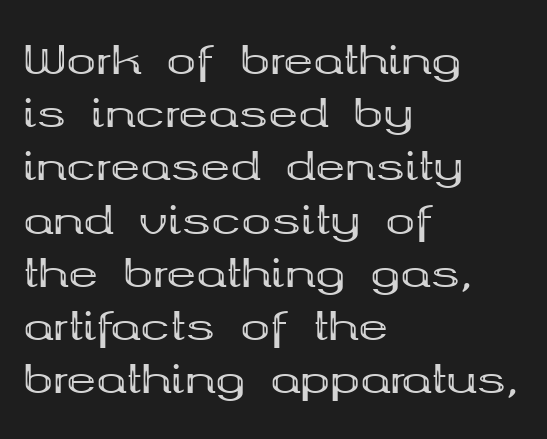
{"serif": "yes", "italic": "no", "bold": "yes", "weight": "bold", "width": "wide", "stroke_contrast": "medium", "x_height": "medium", "monospaced": "no", "underline": "no", "align": "left", "line_spacing": "normal", "line_spacing_ratio": 1.33, "letter_spacing": "normal", "letter_spacing_em": 0.0, "glyph_px": 40}
